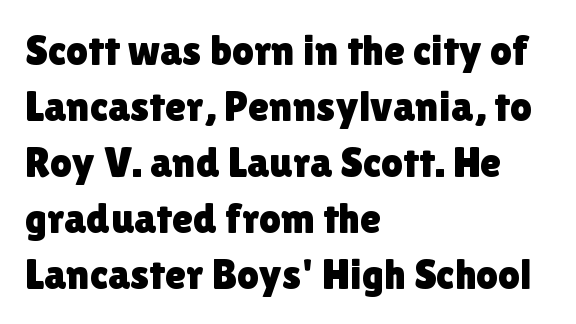
Q: Is the text italic (slanted)? A: No, it is upright.
Q: Is the typeface a serif or a sans-serif typeface? A: Sans-serif.
Q: Is the text underlined? A: No.
Q: How is the paragraph aligned? A: Left-aligned.
Q: Is the spacing between letters normal or unusually wide? A: Normal.
Q: Is the spacing between lines tight, normal or loose? A: Normal.
Q: Width (condensed, normal, or wide)? A: Normal.
Q: Stroke contrast? A: Low.
Q: x-height? A: Medium.
Q: Monospaced? A: No.
